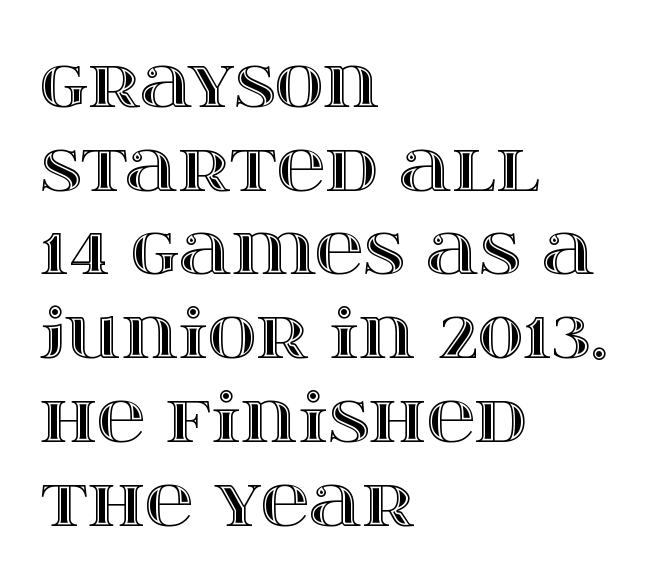
A normal amount of white space separates one row of letters from the next. In terms of letterspacing, this is plain default setting. The lines are quadded left. You could not count columns in this text — the font is proportionally spaced. Words float on clear page, feet unadorned. Ordinary non-slanted type is in use.
